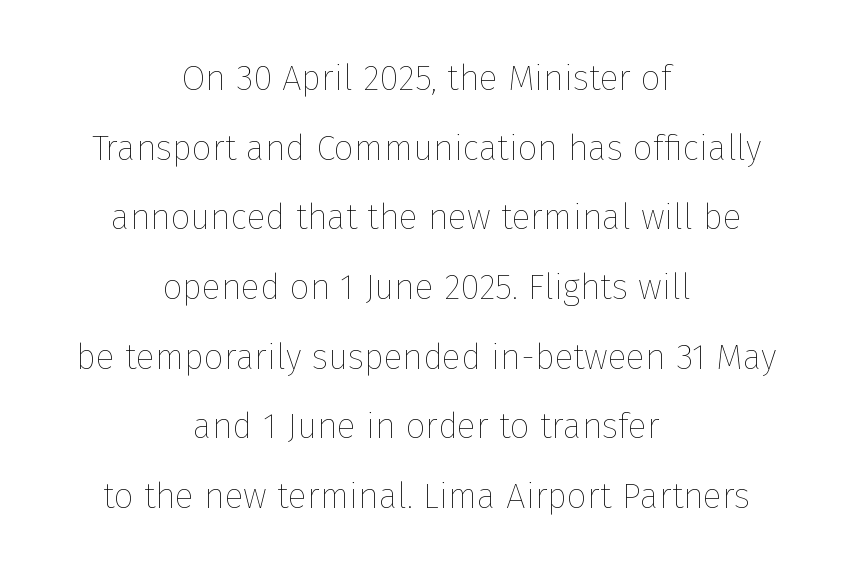
Q: Is the text bold? A: No.
Q: Is the text italic (slanted)? A: No, it is upright.
Q: Is the text underlined? A: No.
Q: How is the paragraph aligned? A: Centered.
Q: Is the spacing between letters normal or unusually wide? A: Normal.
Q: Is the spacing between lines tight, normal or loose? A: Loose.
Q: Width (condensed, normal, or wide)? A: Normal.
Q: Stroke contrast? A: Low.
Q: x-height? A: Medium.
Q: Monospaced? A: No.
